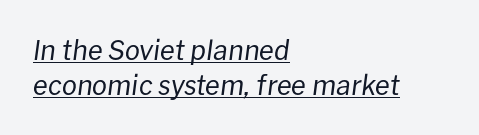
The gaps between neighbouring characters are ordinary and unremarkable. Is the type slanted? Yes — the strokes lean at a clear angle. A rule runs beneath these lines of type. Horizontal bands of white between lines are of average thickness. Line starts are locked; line ends wander. Stroke mass is kept to a normal reading level or below.
